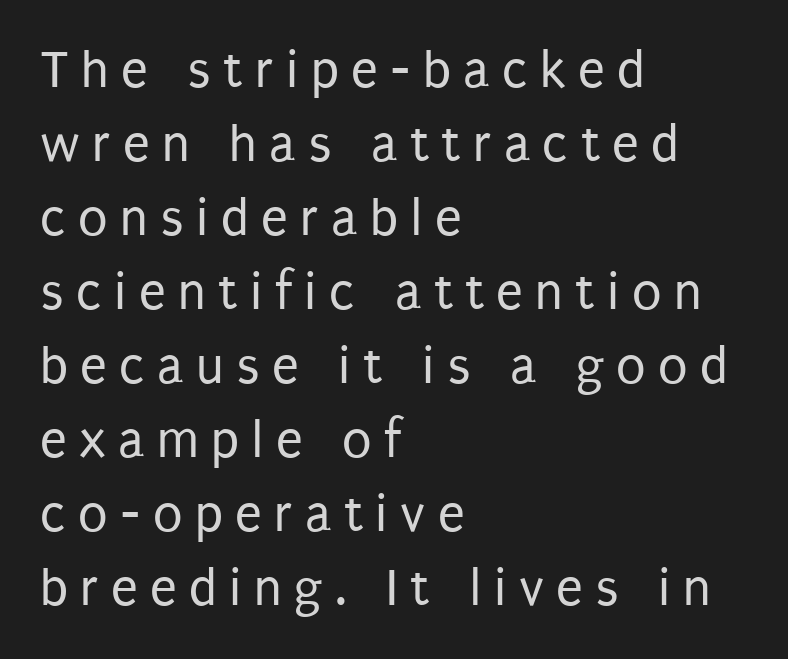
Caption: face not bold, strokes unweighted. Substantial extra tracking has been applied to these lines. Descender tails drop into unmarked territory. Every stem runs plumb, perpendicular to the baseline. Reading down the block, your eye returns to a fixed left position each line. If you measured baseline to baseline, you'd find a middling distance.
